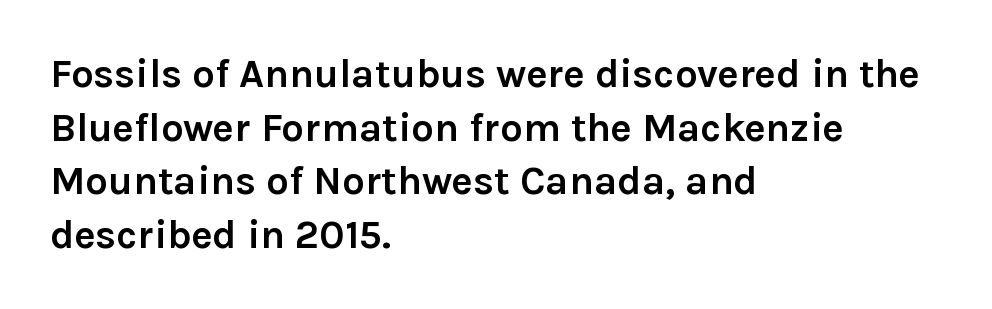
The rendering keeps characters at their native spacing. Looks like regular typesetting: each glyph gets only the width it needs. The passage shown stacks its lines at a standard gap. Is the block centered? No — it sits flush against the left margin. The baseline area is clear. This is roman type, the default non-slanted kind.
